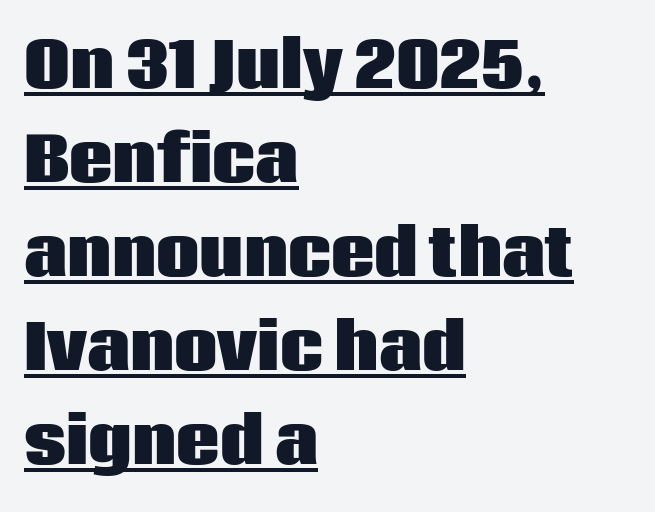
Q: Is the text bold? A: Yes.
Q: Is the text italic (slanted)? A: No, it is upright.
Q: Is the typeface a serif or a sans-serif typeface? A: Sans-serif.
Q: Is the text underlined? A: Yes.
Q: How is the paragraph aligned? A: Left-aligned.
Q: Is the spacing between letters normal or unusually wide? A: Normal.
Q: Is the spacing between lines tight, normal or loose? A: Normal.
Q: Width (condensed, normal, or wide)? A: Normal.
Q: Stroke contrast? A: Low.
Q: x-height? A: Large.
Q: Monospaced? A: No.
